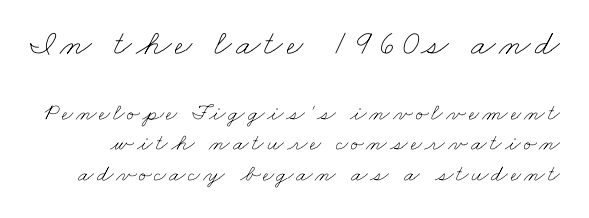
The image shows 36 px thin, wide type; set normal line spacing (1.26x), not underlined; the first (top) block is 1.5x larger; low stroke contrast and a small x-height.
